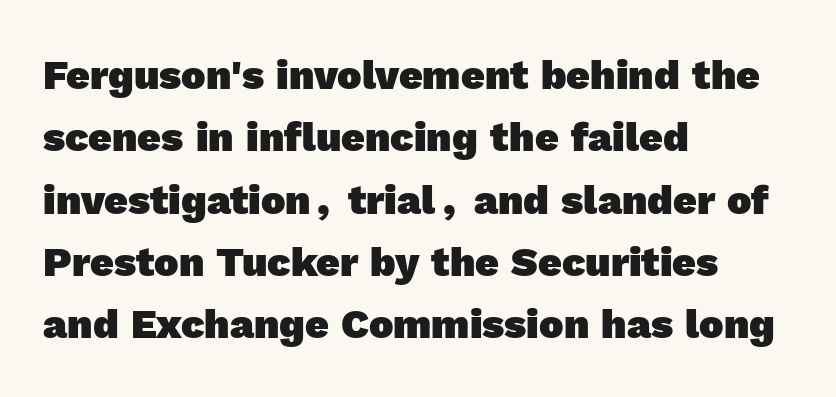
Q: Is the text bold? A: Yes.
Q: Is the typeface a serif or a sans-serif typeface? A: Sans-serif.
Q: Is the text underlined? A: No.
Q: How is the paragraph aligned? A: Left-aligned.
Q: Is the spacing between letters normal or unusually wide? A: Normal.
Q: Is the spacing between lines tight, normal or loose? A: Normal.
Q: Width (condensed, normal, or wide)? A: Normal.
Q: x-height? A: Medium.
Q: Monospaced? A: No.
